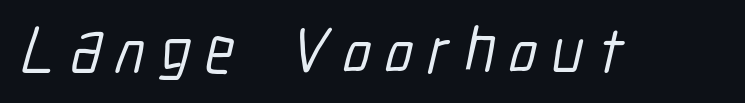
The image shows 65 px condensed sans-serif type; set unusually wide letter spacing (+0.22 em), not underlined; low stroke contrast and a medium x-height.
